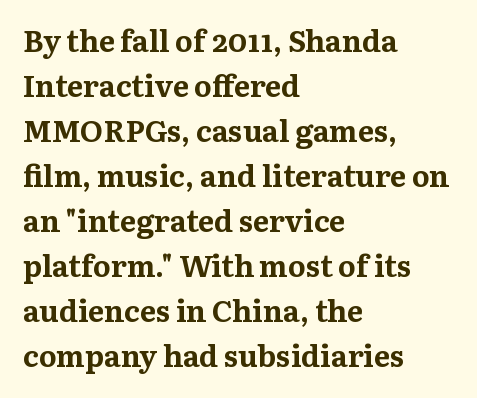
Q: Is the text bold? A: Yes.
Q: Is the text italic (slanted)? A: No, it is upright.
Q: Is the typeface a serif or a sans-serif typeface? A: Serif.
Q: Is the text underlined? A: No.
Q: How is the paragraph aligned? A: Left-aligned.
Q: Is the spacing between letters normal or unusually wide? A: Normal.
Q: Is the spacing between lines tight, normal or loose? A: Normal.
Q: Width (condensed, normal, or wide)? A: Normal.
Q: Stroke contrast? A: Medium.
Q: x-height? A: Medium.
Q: Monospaced? A: No.
